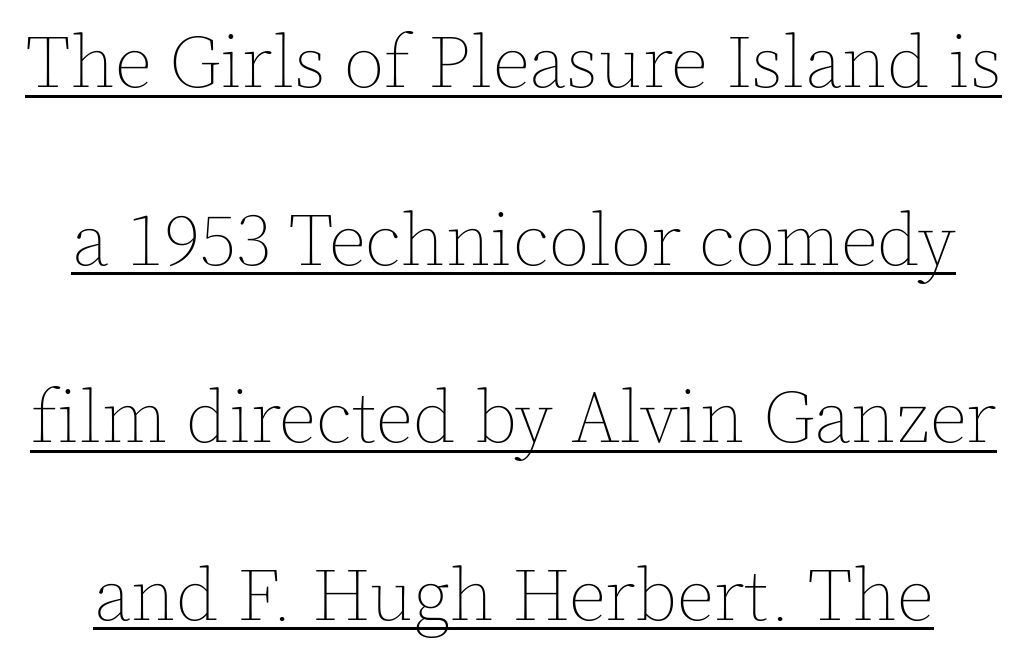
The image shows 74 px thin type, upright; set loose line spacing (2.4x), normal letter spacing, underlined; a medium x-height.
